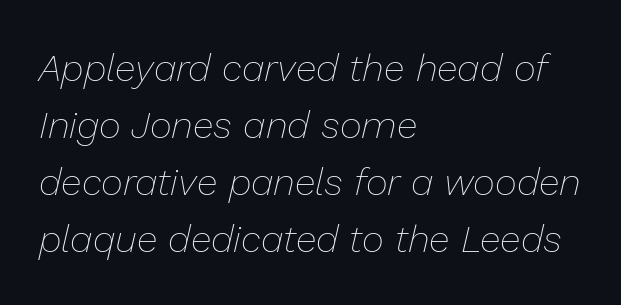
Honestly, there is no underline to notice here at all. This is not heavy type; no bold has been used. Line beginnings align vertically; line endings do not. These lines were composed using italics. In terms of leading, this rendering sits right in the middle. Characters follow at the spacing the type designer built in.
